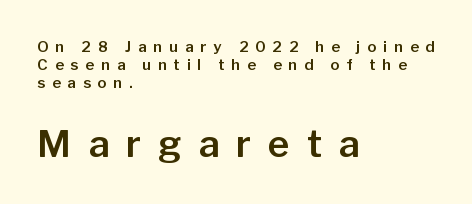
The image shows 37 px sans-serif type, upright; set left-aligned, line spacing 1.2x, unusually wide letter spacing (+0.46 em), not underlined; the second (bottom) block is 2.47x larger; low stroke contrast and a medium x-height.
